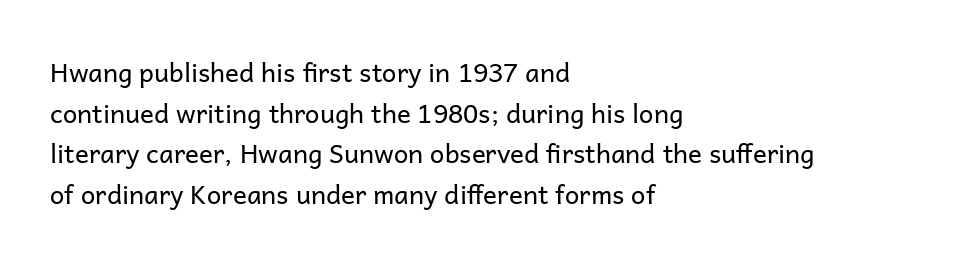
The zone under the glyphs is completely vacant. Letters have the restrained weight of plain body copy at most. Line beginnings align vertically; line endings do not. The gaps between neighbouring characters are ordinary and unremarkable.
